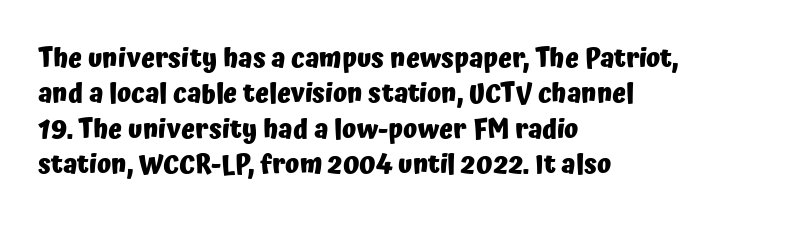
{"italic": "no", "bold": "yes", "underline": "no", "align": "left", "line_spacing": "normal", "line_spacing_ratio": 1.36, "letter_spacing": "normal", "letter_spacing_em": 0.0, "glyph_px": 26}
